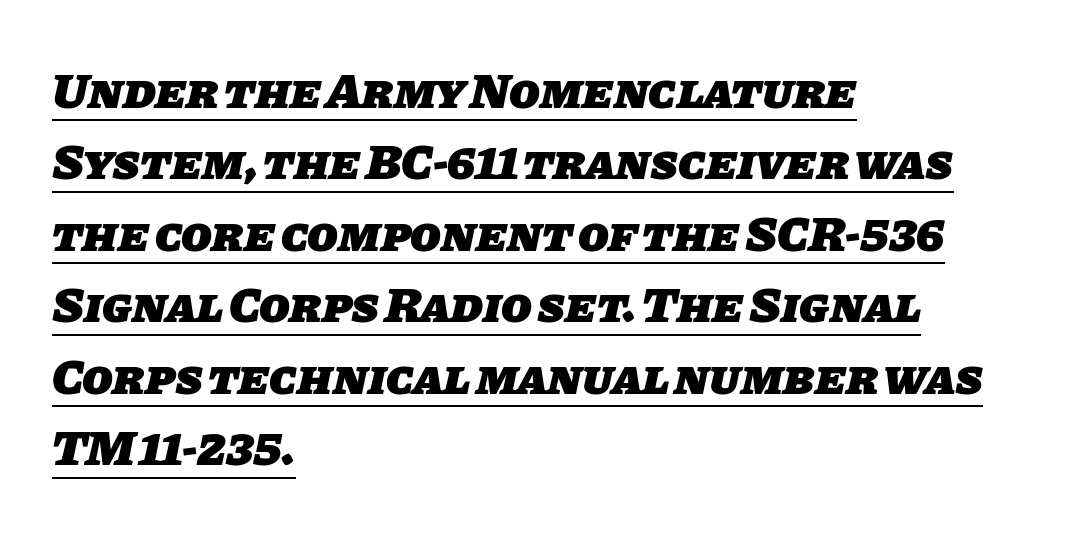
{"bold": "yes", "weight": "heavy", "width": "normal", "stroke_contrast": "low", "x_height": "large", "monospaced": "no", "underline": "yes", "align": "left", "line_spacing": "normal", "line_spacing_ratio": 1.43, "letter_spacing": "normal", "letter_spacing_em": 0.0, "glyph_px": 50}
